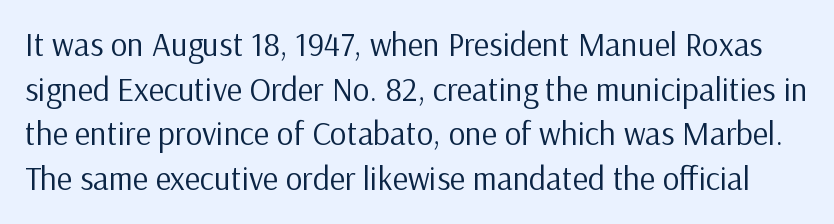
{"serif": "no", "italic": "no", "bold": "no", "weight": "regular", "width": "normal", "stroke_contrast": "low", "x_height": "medium", "monospaced": "no", "underline": "no", "line_spacing": "normal", "line_spacing_ratio": 1.35, "letter_spacing": "normal", "letter_spacing_em": 0.0, "glyph_px": 33}
